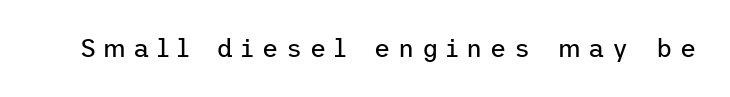
Nope, not italic — everything's standing straight. Any mark beneath the type? The region is blank. Honestly, the letter spacing is so wide it's the main thing you notice. Heaviness? Minimal to ordinary, like unemphasized prose.
